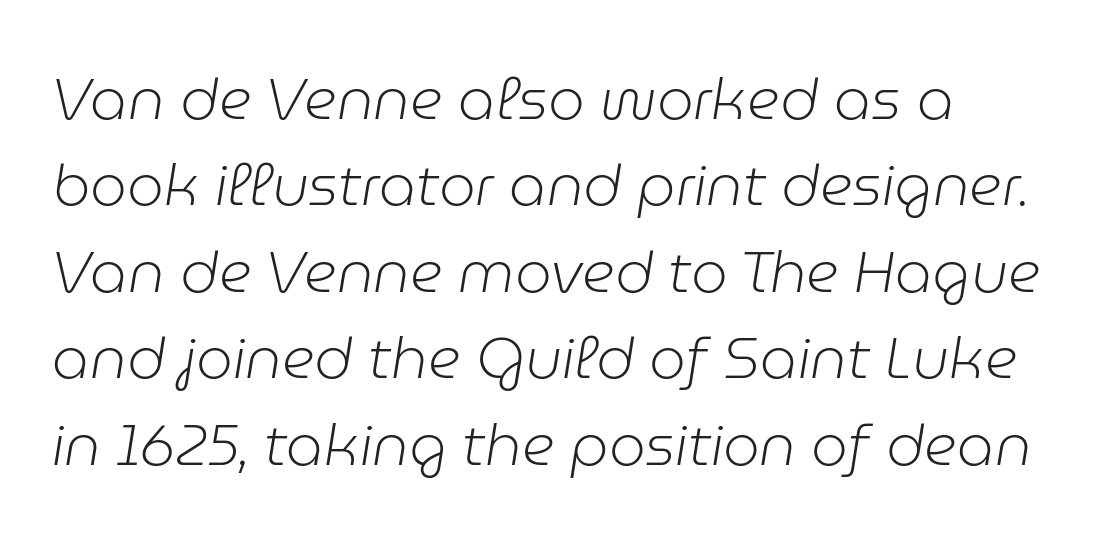
This is not heavy type; no bold has been used. Check the space under the baseline: it is left empty. Note the varied advance widths — an 'i' is clearly narrower than an 'm'. What stands out about the letter spacing? Nothing — it is the standard amount.
